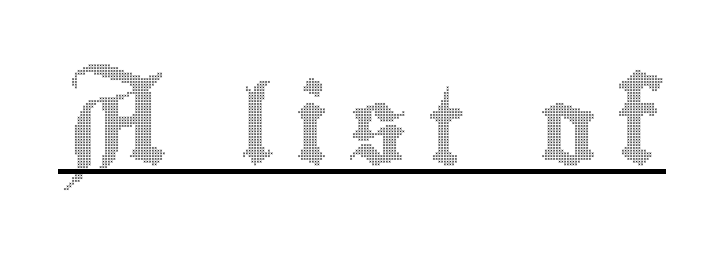
The image shows 77 px condensed type, upright; set unusually wide letter spacing (+0.25 em), underlined; a small x-height.
